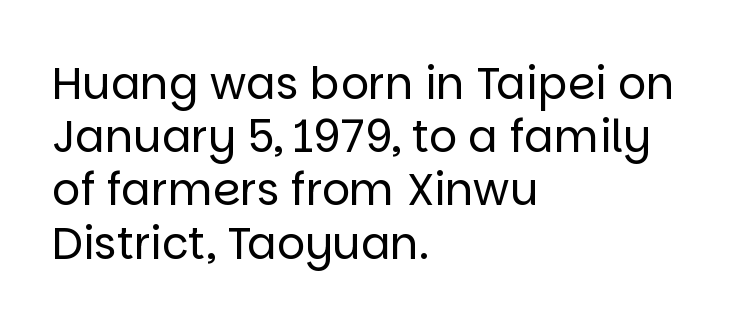
Q: Is the text bold? A: No.
Q: Is the text italic (slanted)? A: No, it is upright.
Q: Is the typeface a serif or a sans-serif typeface? A: Sans-serif.
Q: Is the text underlined? A: No.
Q: How is the paragraph aligned? A: Left-aligned.
Q: Is the spacing between letters normal or unusually wide? A: Normal.
Q: Width (condensed, normal, or wide)? A: Normal.
Q: Stroke contrast? A: Low.
Q: x-height? A: Large.
Q: Monospaced? A: No.
